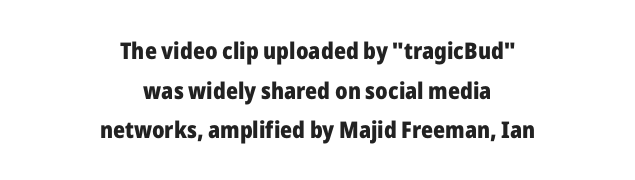
The image shows 23 px bold type, upright; set centered, line spacing 1.72x, normal letter spacing, not underlined.
